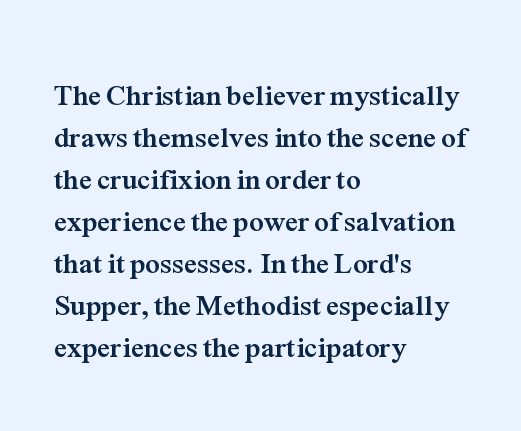
The image shows 29 px semibold serif type, upright; set left-aligned, normal line spacing (1.45x), normal letter spacing, not underlined; medium stroke contrast and a medium x-height.
